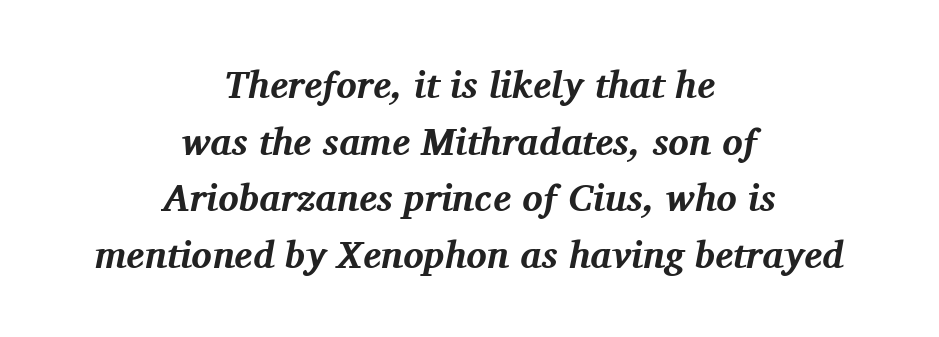
Q: Is the text bold? A: Yes.
Q: Is the text italic (slanted)? A: Yes, it leans right by about 11 degrees.
Q: Is the typeface a serif or a sans-serif typeface? A: Serif.
Q: Is the text underlined? A: No.
Q: How is the paragraph aligned? A: Centered.
Q: Is the spacing between letters normal or unusually wide? A: Normal.
Q: Is the spacing between lines tight, normal or loose? A: Normal.
Q: Width (condensed, normal, or wide)? A: Normal.
Q: Stroke contrast? A: Medium.
Q: x-height? A: Medium.
Q: Monospaced? A: No.
